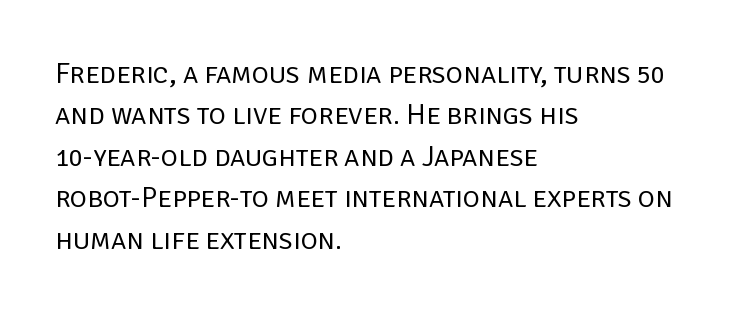
{"serif": "no", "italic": "no", "bold": "no", "weight": "regular", "width": "normal", "stroke_contrast": "low", "x_height": "large", "monospaced": "no", "underline": "no", "align": "left", "line_spacing": "normal", "line_spacing_ratio": 1.43, "letter_spacing": "normal", "letter_spacing_em": 0.0, "glyph_px": 29}
